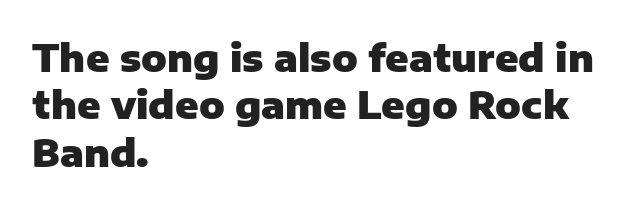
Q: Is the text bold? A: Yes.
Q: Is the text italic (slanted)? A: No, it is upright.
Q: Is the typeface a serif or a sans-serif typeface? A: Sans-serif.
Q: Is the text underlined? A: No.
Q: How is the paragraph aligned? A: Left-aligned.
Q: Is the spacing between letters normal or unusually wide? A: Normal.
Q: Is the spacing between lines tight, normal or loose? A: Normal.
Q: Width (condensed, normal, or wide)? A: Normal.
Q: Stroke contrast? A: Low.
Q: x-height? A: Medium.
Q: Monospaced? A: No.
